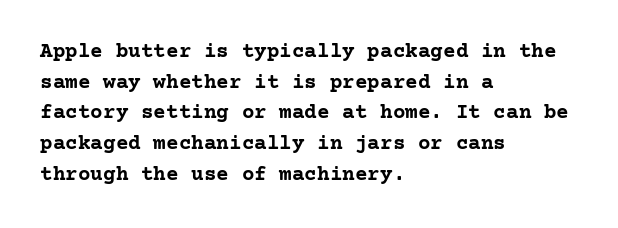
The image shows 21 px bold type, upright; set left-aligned, normal line spacing (1.46x), normal letter spacing, not underlined.
